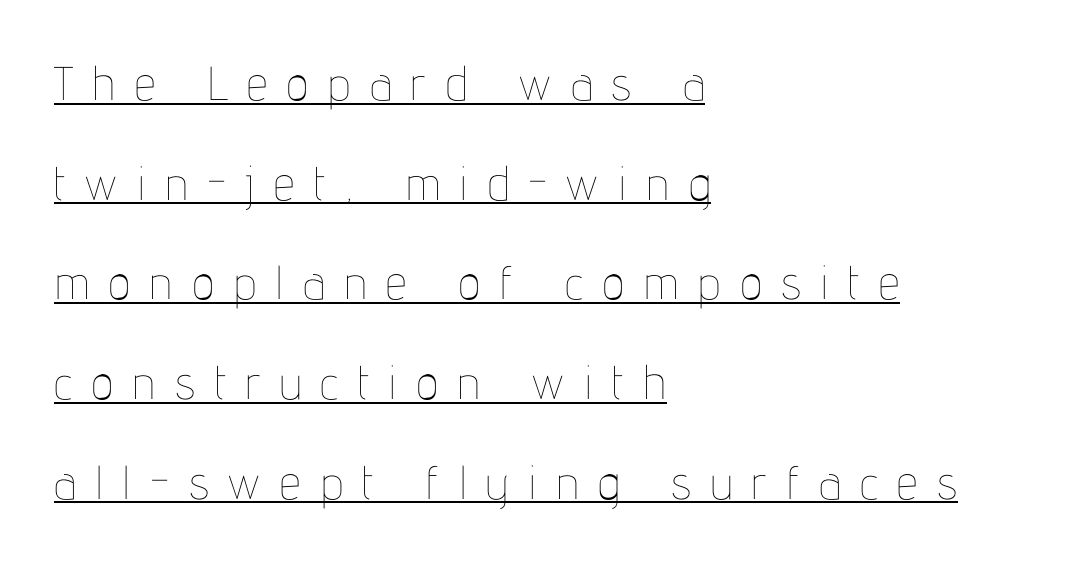
Q: Is the text bold? A: No.
Q: Is the text italic (slanted)? A: No, it is upright.
Q: Is the text underlined? A: Yes.
Q: How is the paragraph aligned? A: Left-aligned.
Q: Is the spacing between letters normal or unusually wide? A: Unusually wide.
Q: Is the spacing between lines tight, normal or loose? A: Loose.
Q: Width (condensed, normal, or wide)? A: Condensed.
Q: Stroke contrast? A: Low.
Q: x-height? A: Medium.
Q: Monospaced? A: No.
